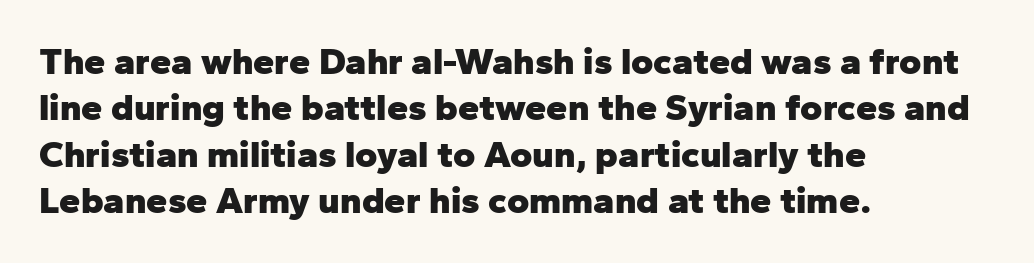
The passage is arranged the way most books set body copy — flush left. Looks like regular typesetting: each glyph gets only the width it needs. You could call the tracking neutral — neither tight nor loose. The words here are not underlined.
